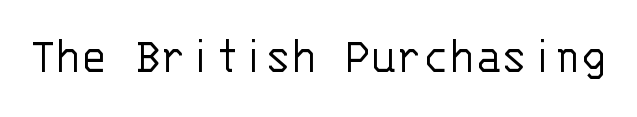
{"serif": "no", "italic": "no", "bold": "no", "weight": "light", "width": "normal", "stroke_contrast": "low", "x_height": "large", "monospaced": "yes", "underline": "no", "letter_spacing": "normal", "letter_spacing_em": 0.0, "glyph_px": 54}
